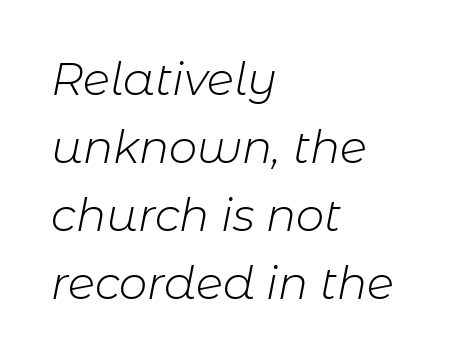
{"italic": "yes", "lean": "right", "slant_degrees": 11, "bold": "no", "weight": "light", "width": "normal", "stroke_contrast": "low", "x_height": "medium", "monospaced": "no", "underline": "no", "align": "left", "line_spacing": "normal", "line_spacing_ratio": 1.51, "letter_spacing": "normal", "letter_spacing_em": 0.0, "glyph_px": 45}
